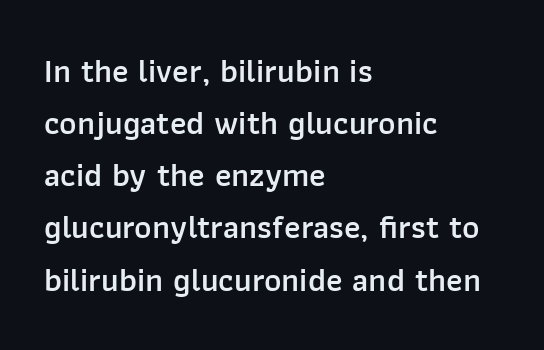
The image shows 33 px semibold sans-serif type, upright; set left-aligned, normal line spacing (1.58x), normal letter spacing, not underlined; low stroke contrast and a medium x-height.
